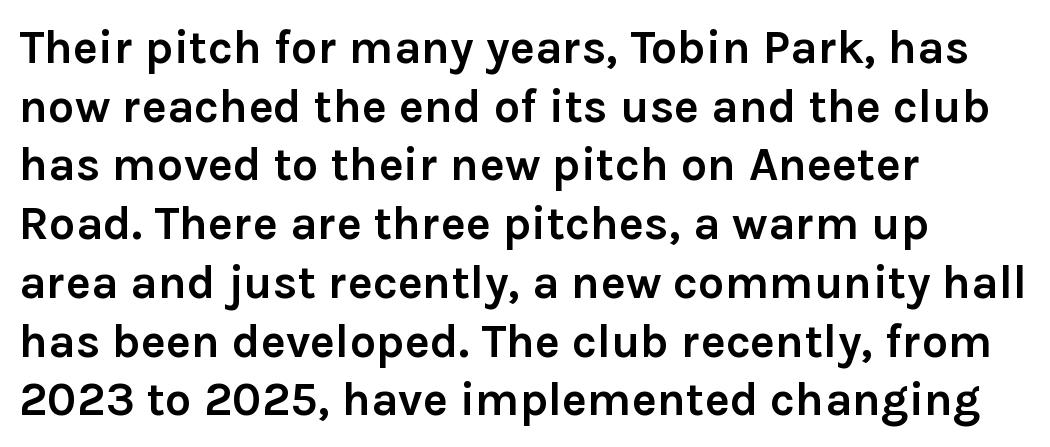
Between one letter and the next there's only the usual sliver of space. The glyphs in this specimen are sans serif. The strip under each line holds only bare page. Nope, not italic — everything's standing straight.
